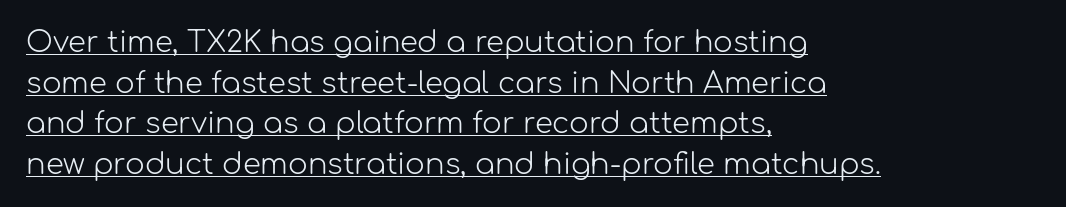
The passage shown is typed in a proportional face where columns would drift. The font sits on the lighter half of the weight spectrum, regular included. The passage shown is underscored from start to finish. The lines sit at an ordinary, default distance from one another. Letterform terminals end flat and unadorned throughout the passage.
